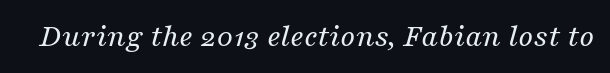
Is the letter spacing exaggerated? No — it looks like the ordinary default. No chunkiness to these letters — they're not bold. Does the lettering tilt? It does — this is italic. A bare baseline throughout the passage. Look at the bottom of the vertical strokes: they flare into serifs here.
